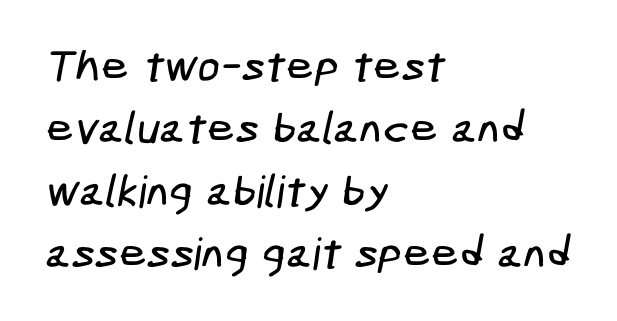
The type family on display is of the sans-serif kind. A typesetter would call this zero additional tracking. This block has exactly the height ordinary leading produces. This rendering features lettering with no underline.
